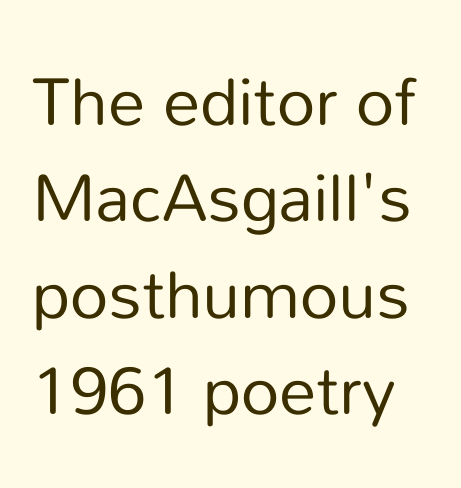
Q: Is the text bold? A: No.
Q: Is the text italic (slanted)? A: No, it is upright.
Q: Is the typeface a serif or a sans-serif typeface? A: Sans-serif.
Q: Is the text underlined? A: No.
Q: Is the spacing between letters normal or unusually wide? A: Normal.
Q: Is the spacing between lines tight, normal or loose? A: Normal.
Q: Width (condensed, normal, or wide)? A: Normal.
Q: Stroke contrast? A: Low.
Q: x-height? A: Medium.
Q: Monospaced? A: No.
